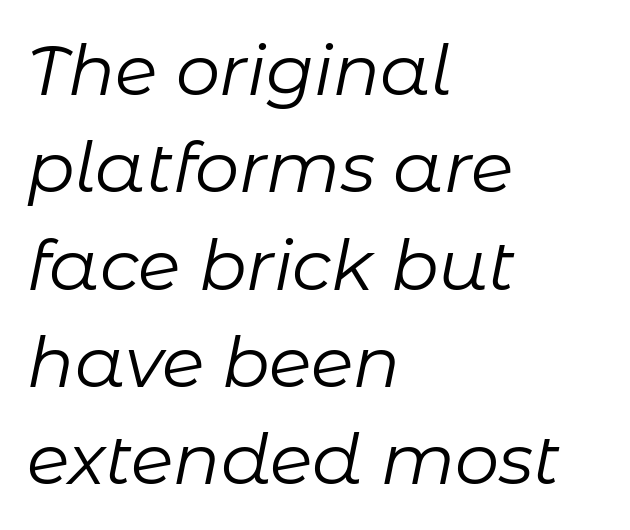
{"italic": "yes", "lean": "right", "slant_degrees": 11, "bold": "no", "weight": "regular", "width": "normal", "stroke_contrast": "low", "x_height": "medium", "monospaced": "no", "underline": "no", "align": "left", "line_spacing": "normal", "line_spacing_ratio": 1.39, "letter_spacing": "normal", "letter_spacing_em": 0.0, "glyph_px": 70}
